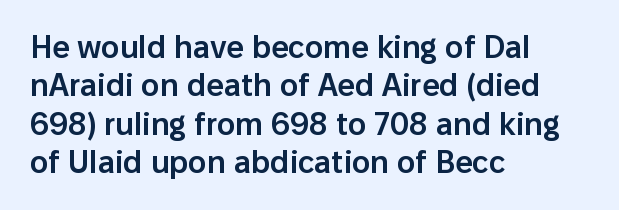
The lines in this sample share a left origin and differ only in where they stop. You could not count columns in this text — the font is proportionally spaced. The text was rendered using a sans face with plain stroke endings. Vertical strokes here are truly vertical.
